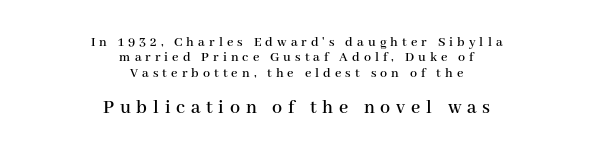
The image shows 20 px text type, upright; set centered, tight line spacing (1.1x), unusually wide letter spacing (+0.29 em), not underlined; the second (bottom) block is 1.43x larger.
